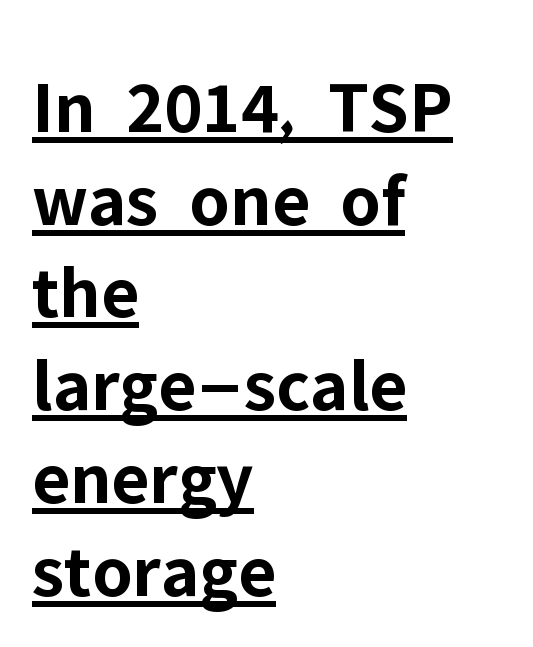
The image shows 76 px bold sans-serif type, upright; set left-aligned, line spacing 1.22x, normal letter spacing, underlined; low stroke contrast and a medium x-height.
